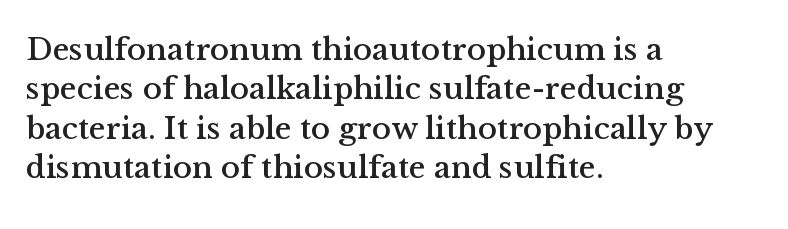
Q: Is the text italic (slanted)? A: No, it is upright.
Q: Is the typeface a serif or a sans-serif typeface? A: Serif.
Q: Is the text underlined? A: No.
Q: How is the paragraph aligned? A: Left-aligned.
Q: Is the spacing between letters normal or unusually wide? A: Normal.
Q: Width (condensed, normal, or wide)? A: Normal.
Q: Stroke contrast? A: Medium.
Q: x-height? A: Medium.
Q: Monospaced? A: No.
